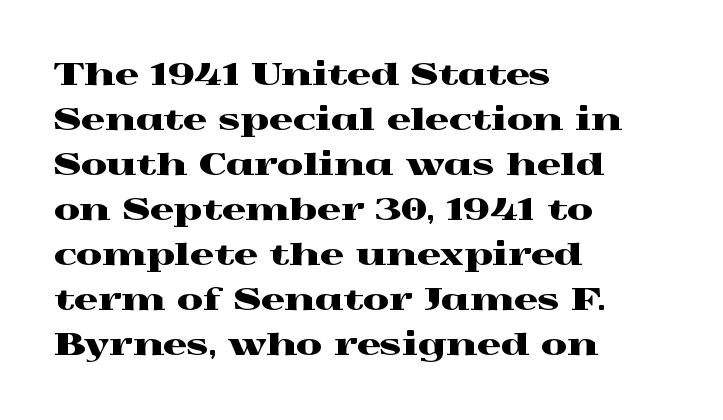
Q: Is the text italic (slanted)? A: No, it is upright.
Q: Is the typeface a serif or a sans-serif typeface? A: Serif.
Q: Is the text underlined? A: No.
Q: How is the paragraph aligned? A: Left-aligned.
Q: Is the spacing between letters normal or unusually wide? A: Normal.
Q: Is the spacing between lines tight, normal or loose? A: Normal.
Q: Width (condensed, normal, or wide)? A: Wide.
Q: x-height? A: Medium.
Q: Monospaced? A: No.
